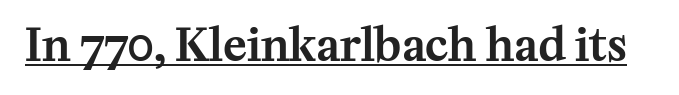
Q: Is the text italic (slanted)? A: No, it is upright.
Q: Is the typeface a serif or a sans-serif typeface? A: Serif.
Q: Is the text underlined? A: Yes.
Q: Is the spacing between letters normal or unusually wide? A: Normal.
Q: Width (condensed, normal, or wide)? A: Normal.
Q: Stroke contrast? A: Medium.
Q: x-height? A: Medium.
Q: Monospaced? A: No.
